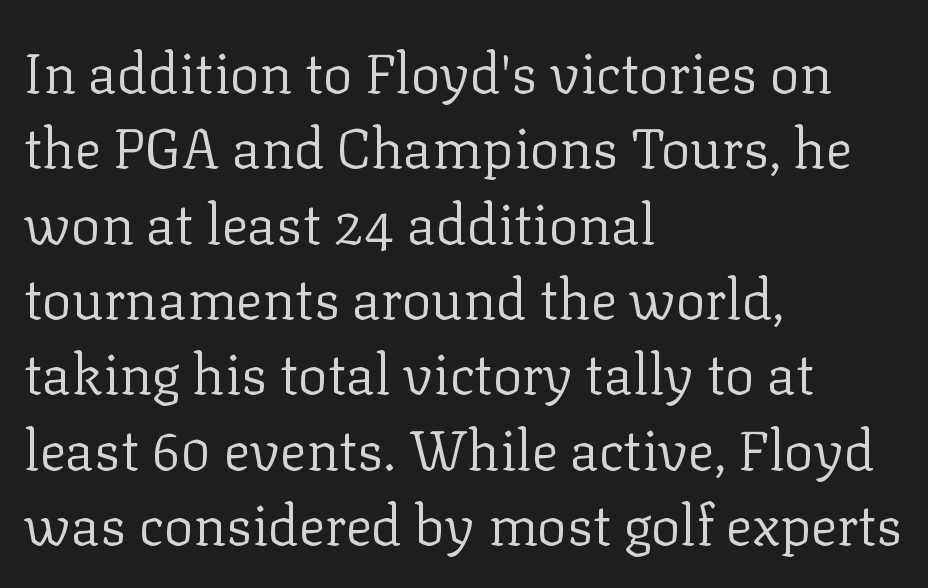
Stems and bowls with no extra thickness — not bold. Words appear dense and cohesive because spacing is normal. Spacing verdict: proportional, widths tailored to each character. The leading is moderate, giving the passage an even texture.
